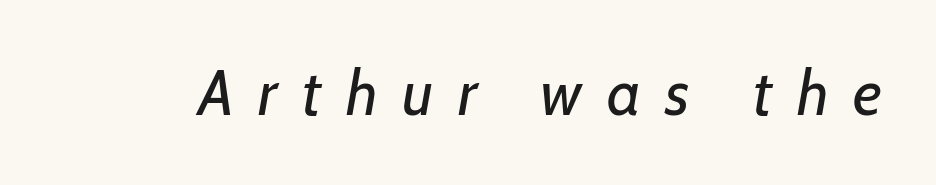
The image shows 63 px regular-weight sans-serif type; set unusually wide letter spacing (+0.39 em), not underlined; low stroke contrast and a medium x-height.
